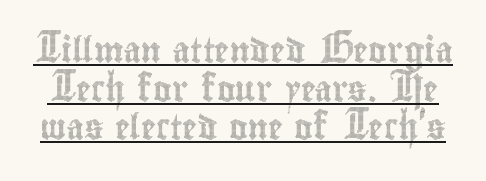
There is no visible air inserted between adjacent glyphs. Reading down the column, the eye jumps a familiar distance to each next line. Is there any slant? The stems are plumb. A baseline rule has been typeset under these characters.
